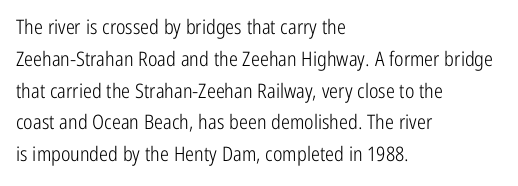
This is not heavy type; no bold has been used. Tracking here is standard; glyphs follow each other at the usual distance. Horizontal bands of white between lines are of average thickness. Underlining? Definitely not there. A student would call this left alignment; a typographer would say flush left, rag right.
